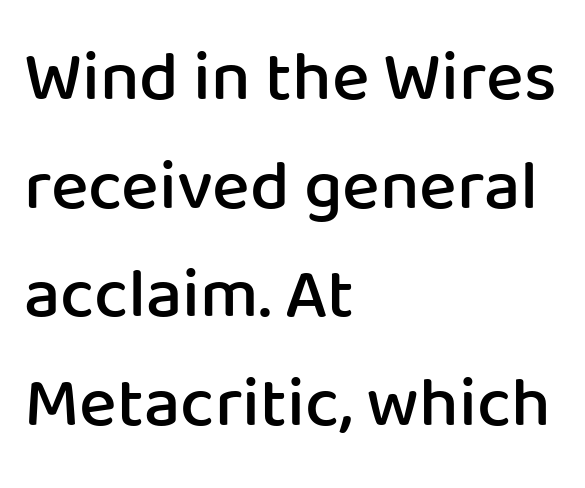
The image shows 71 px semibold sans-serif type, upright; set left-aligned, normal line spacing (1.53x), normal letter spacing, not underlined; low stroke contrast and a medium x-height.
